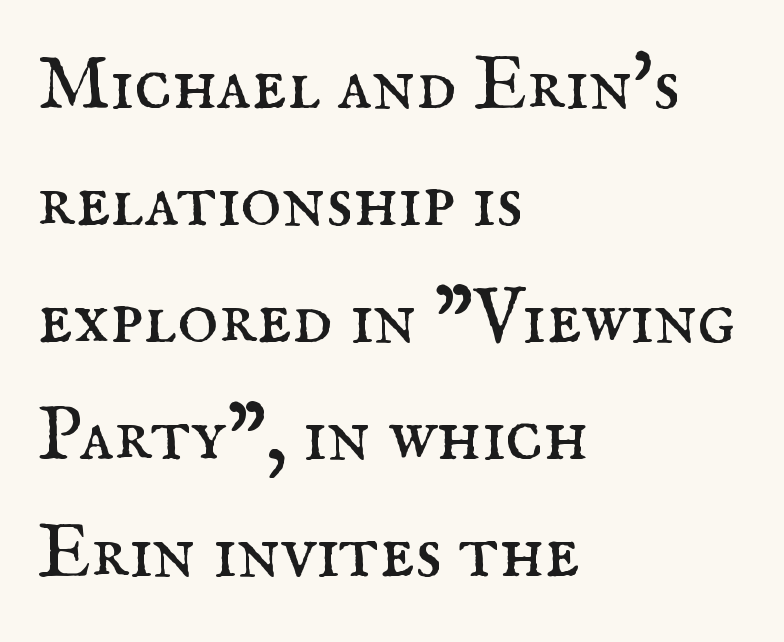
Q: Is the text bold? A: No.
Q: Is the text italic (slanted)? A: No, it is upright.
Q: Is the typeface a serif or a sans-serif typeface? A: Serif.
Q: Is the text underlined? A: No.
Q: How is the paragraph aligned? A: Left-aligned.
Q: Is the spacing between letters normal or unusually wide? A: Normal.
Q: Is the spacing between lines tight, normal or loose? A: Normal.
Q: Width (condensed, normal, or wide)? A: Normal.
Q: Stroke contrast? A: Medium.
Q: x-height? A: Small.
Q: Monospaced? A: No.
